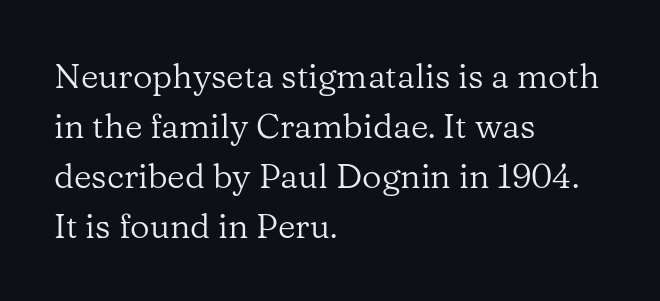
These lines are set flush left with a ragged right edge. Words appear dense and cohesive because spacing is normal. When letters stand straight like this, we call the style roman or upright. The designer left line spacing at the default. The specimen omits any rule beneath the text block's lines.
